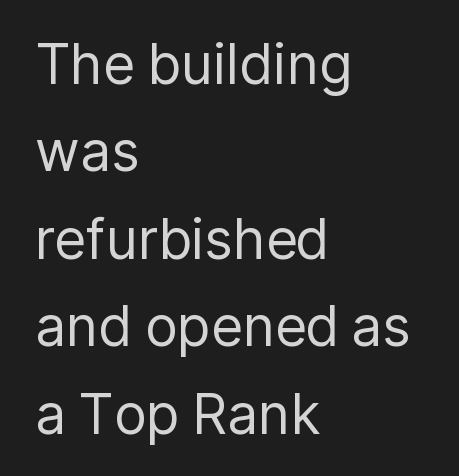
Q: Is the text bold? A: No.
Q: Is the text italic (slanted)? A: No, it is upright.
Q: Is the typeface a serif or a sans-serif typeface? A: Sans-serif.
Q: Is the text underlined? A: No.
Q: How is the paragraph aligned? A: Left-aligned.
Q: Is the spacing between letters normal or unusually wide? A: Normal.
Q: Is the spacing between lines tight, normal or loose? A: Normal.
Q: Width (condensed, normal, or wide)? A: Normal.
Q: Stroke contrast? A: Low.
Q: x-height? A: Medium.
Q: Monospaced? A: No.
